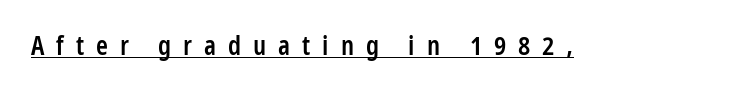
Does a line run under the words? Yes, clearly. How heavy is the stroke? Medium-heavy — a semibold, shy of bold. Substantial extra tracking has been applied to these lines. The type sits square on the baseline with zero lean.
